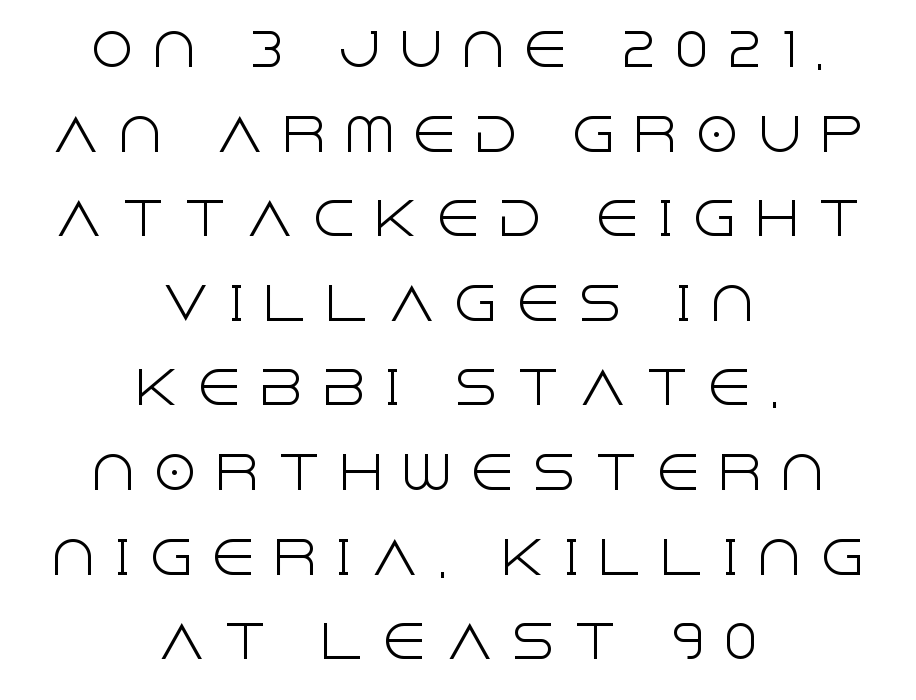
The image shows 45 px light sans-serif type, upright; set centered, line spacing 1.88x, unusually wide letter spacing (+0.38 em), not underlined; a large x-height.
